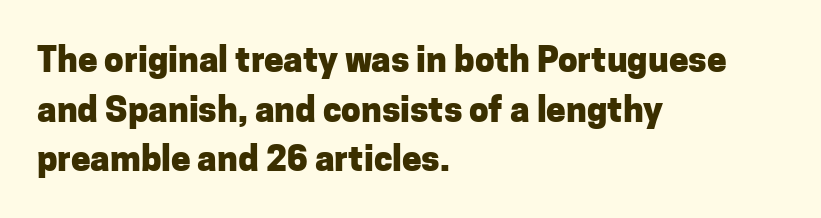
Type style note: lacks serifs. Nope, not italic — everything's standing straight. The face used here is rendered with its standard letterfit. Varying glyph widths throughout — classic text-font behaviour.
